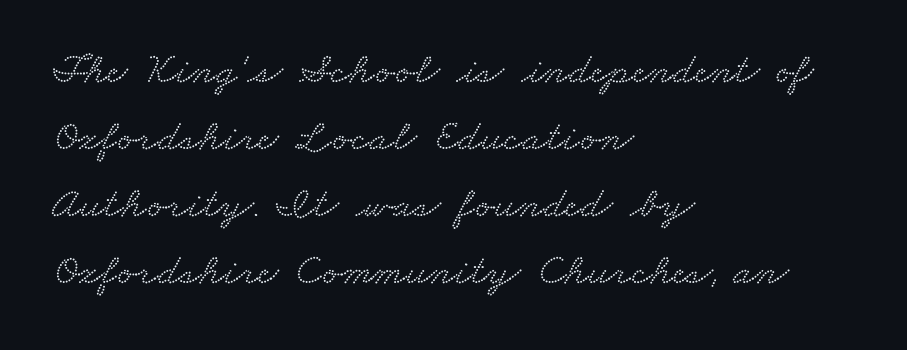
Short and long lines alike share a common starting point at left. The rows are spaced the way most documents space them. You could not count columns in this text — the font is proportionally spaced. The letterforms sit shoulder to shoulder at normal distance.
